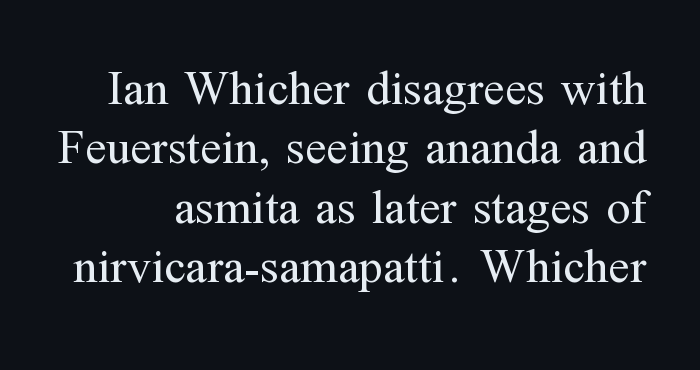
{"serif": "yes", "italic": "no", "bold": "no", "weight": "regular", "width": "normal", "stroke_contrast": "medium", "x_height": "medium", "monospaced": "no", "underline": "no", "line_spacing_ratio": 1.21, "letter_spacing": "normal", "letter_spacing_em": 0.0, "glyph_px": 49}
